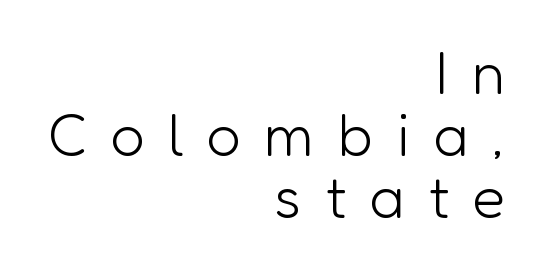
Q: Is the text bold? A: No.
Q: Is the text italic (slanted)? A: No, it is upright.
Q: Is the typeface a serif or a sans-serif typeface? A: Sans-serif.
Q: Is the text underlined? A: No.
Q: How is the paragraph aligned? A: Right-aligned.
Q: Is the spacing between letters normal or unusually wide? A: Unusually wide.
Q: Is the spacing between lines tight, normal or loose? A: Tight.
Q: Width (condensed, normal, or wide)? A: Normal.
Q: Stroke contrast? A: Low.
Q: x-height? A: Medium.
Q: Monospaced? A: No.
